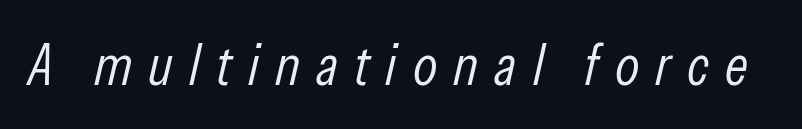
The image shows 57 px light, condensed type, italic (leaning right); set unusually wide letter spacing (+0.28 em), not underlined; low stroke contrast and a medium x-height.
